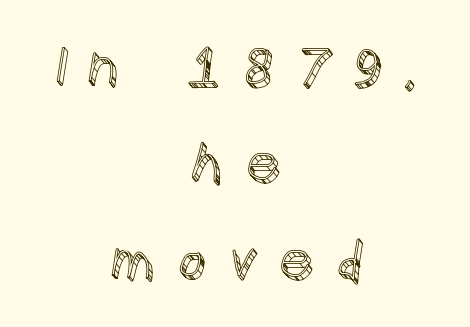
The image shows 56 px text type; set centered, line spacing 1.73x, unusually wide letter spacing (+0.38 em), not underlined; a large x-height.
